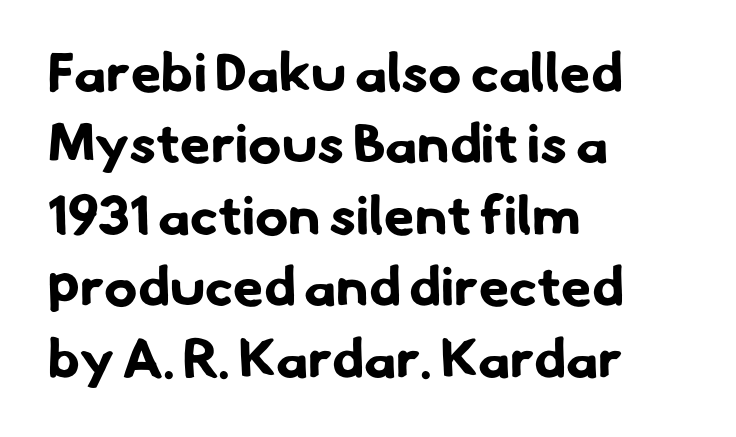
{"serif": "no", "bold": "yes", "weight": "bold", "width": "normal", "stroke_contrast": "low", "x_height": "small", "monospaced": "no", "underline": "no", "align": "left", "line_spacing": "normal", "line_spacing_ratio": 1.3, "letter_spacing": "normal", "letter_spacing_em": 0.0, "glyph_px": 55}
